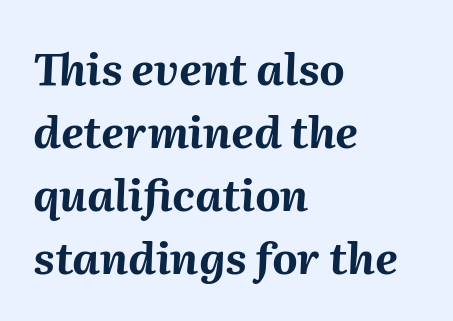
The image shows 44 px bold type, italic (leaning right); set left-aligned, normal line spacing (1.43x), normal letter spacing, not underlined; medium stroke contrast and a medium x-height.
